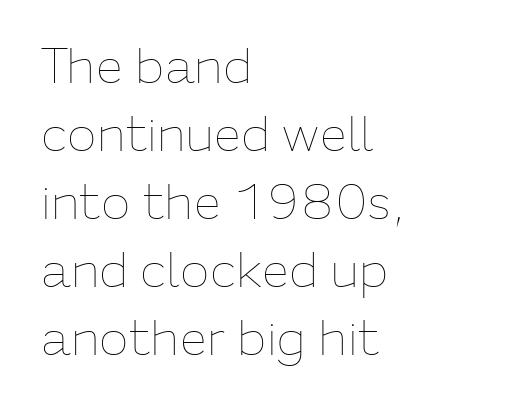
A bare baseline throughout the passage. The text block is weighted toward the left margin, trailing off unevenly rightward. In terms of posture, this sample is upright. Do the characters align in a grid? No, the font is proportional. How would I describe the line gaps? Plain and ordinary.
